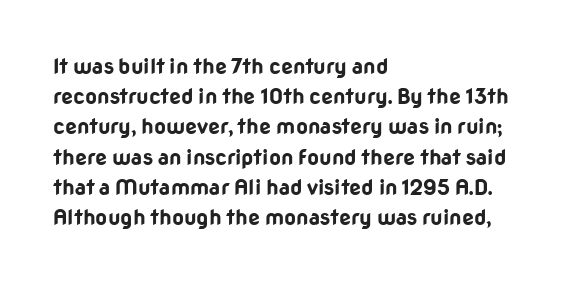
Emphasis by weight is at full strength: bold. Compared with typical body copy, the letter spacing here is the same. The passage shown is not underscored anywhere. Each new line begins a customary step beneath the previous one.
